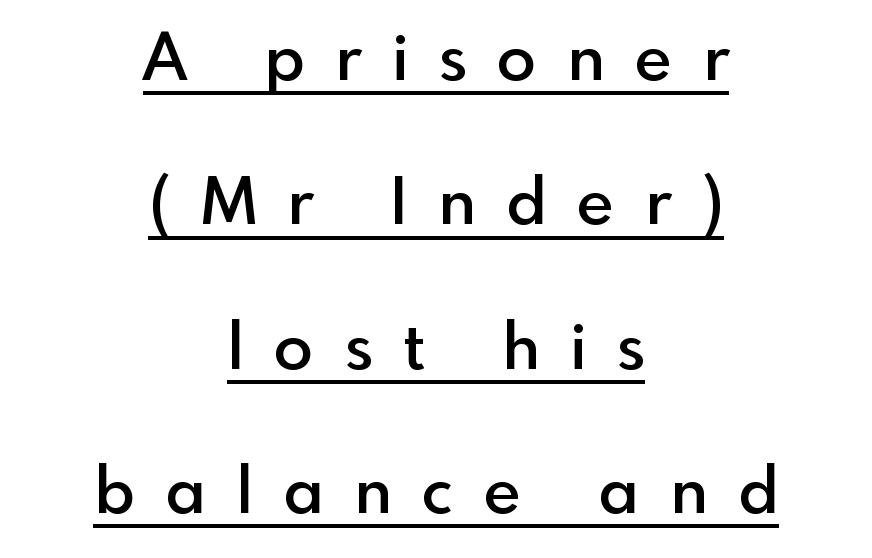
{"serif": "no", "italic": "no", "bold": "semi", "weight": "semibold", "width": "normal", "x_height": "small", "monospaced": "no", "underline": "yes", "align": "center", "line_spacing": "loose", "line_spacing_ratio": 2.22, "letter_spacing": "wide", "letter_spacing_em": 0.47, "glyph_px": 65}
